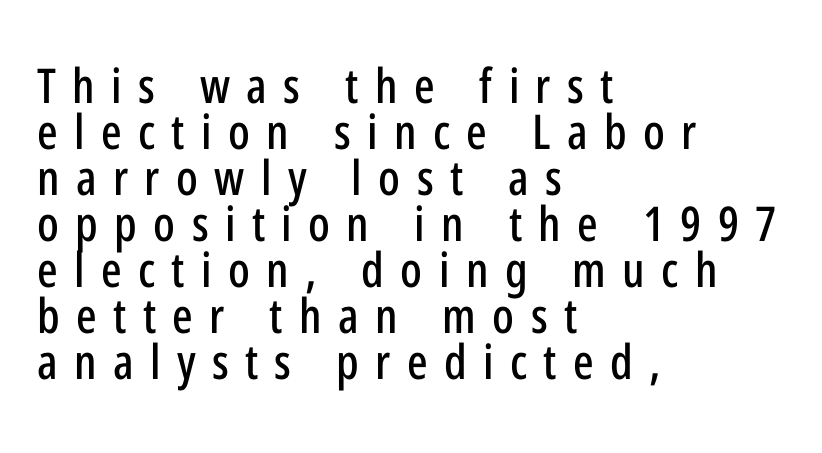
Q: Is the text italic (slanted)? A: No, it is upright.
Q: Is the typeface a serif or a sans-serif typeface? A: Sans-serif.
Q: Is the text underlined? A: No.
Q: How is the paragraph aligned? A: Left-aligned.
Q: Is the spacing between letters normal or unusually wide? A: Unusually wide.
Q: Is the spacing between lines tight, normal or loose? A: Tight.
Q: Width (condensed, normal, or wide)? A: Condensed.
Q: Stroke contrast? A: Low.
Q: x-height? A: Medium.
Q: Monospaced? A: No.
